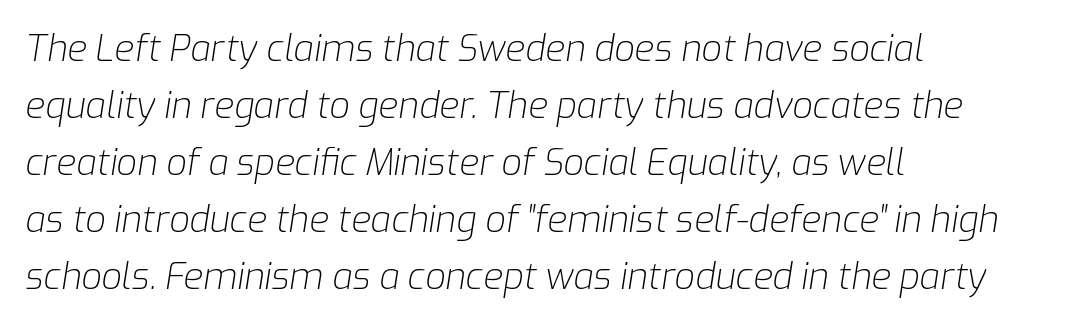
Nobody touched the tracking dial on this one. The lettering tilts uniformly, giving the passage an italic look. Just letters on the line, the space beneath them empty. The rows are spaced the way most documents space them. The paragraph shown leans on its left margin.
